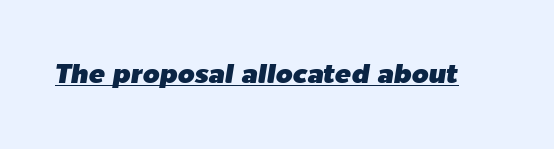
{"italic": "yes", "lean": "right", "slant_degrees": 9, "underline": "yes", "letter_spacing": "normal", "letter_spacing_em": 0.0, "glyph_px": 27}
